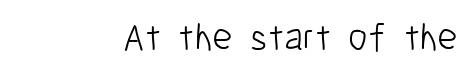
In terms of posture, this sample is upright. The tracking reads as untouched default to a designer's eye. This rendering features lettering with no underline. The passage shown is typed in a proportional face where columns would drift. This is not heavy type; no bold has been used.
